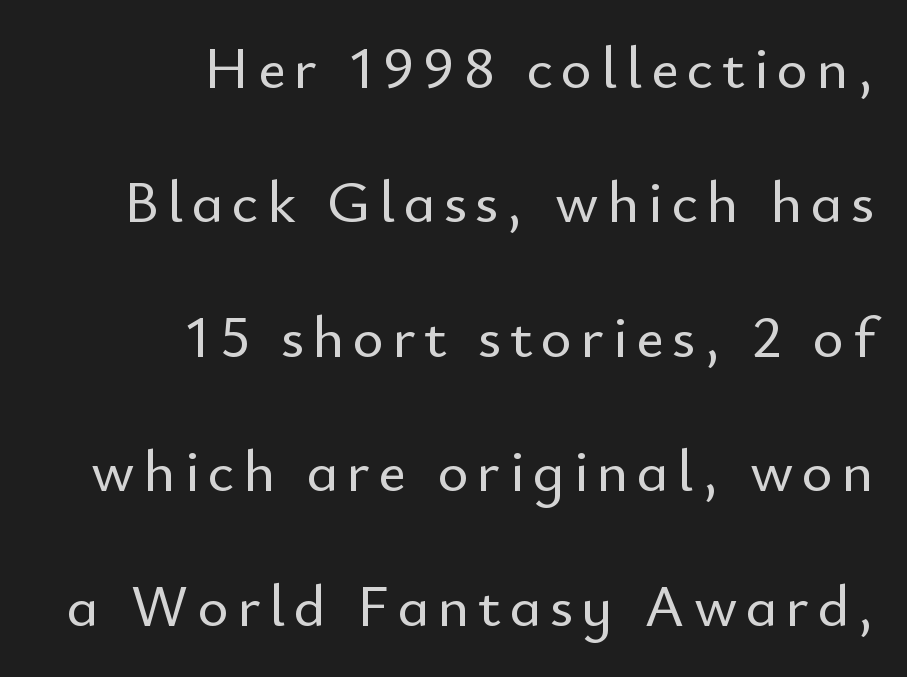
The image shows 60 px sans-serif type, upright; set right-aligned, loose line spacing (2.24x), not underlined; low stroke contrast and a small x-height.
